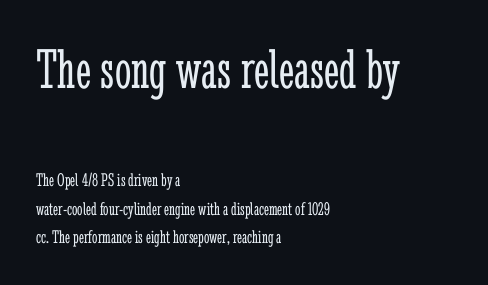
The image shows 58 px light, condensed serif type, upright; set left-aligned, normal line spacing (1.5x), normal letter spacing, not underlined; the first (top) block is 3.05x larger; low stroke contrast and a medium x-height.
